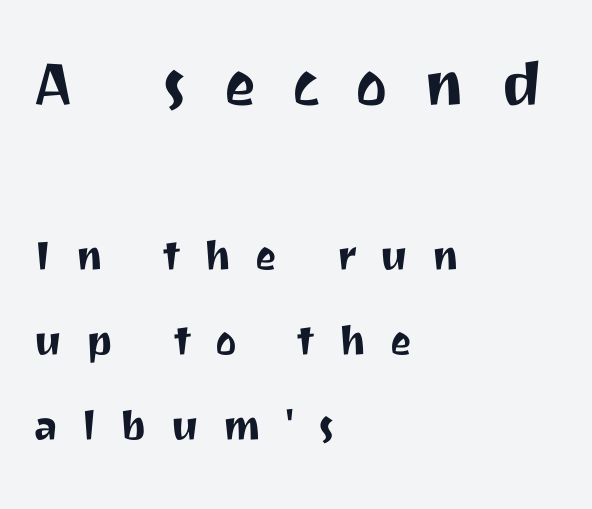
The image shows 76 px sans-serif type, upright; set left-aligned, normal line spacing (1.67x), unusually wide letter spacing (+0.47 em), not underlined; the first (top) block is 1.49x larger; medium stroke contrast and a medium x-height.
